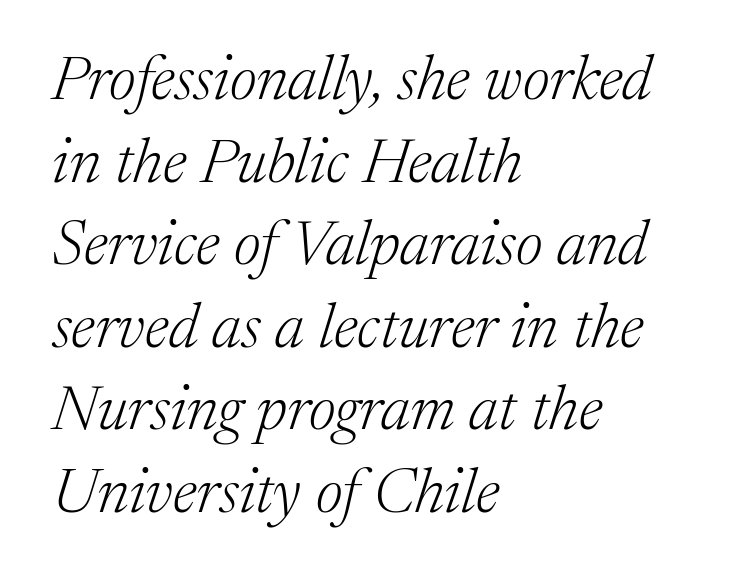
{"serif": "yes", "italic": "yes", "lean": "right", "slant_degrees": 17, "bold": "no", "weight": "light", "width": "normal", "stroke_contrast": "medium", "x_height": "medium", "monospaced": "no", "underline": "no", "align": "left", "line_spacing": "normal", "line_spacing_ratio": 1.31, "letter_spacing": "normal", "letter_spacing_em": 0.0, "glyph_px": 63}
